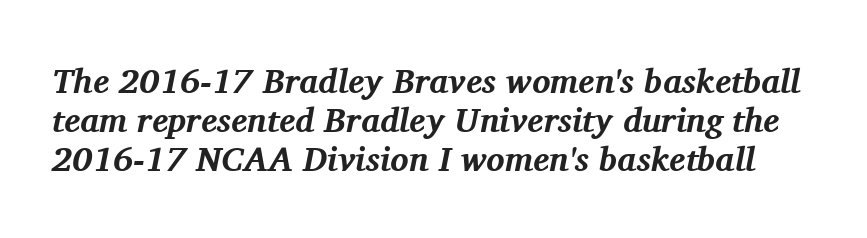
Q: Is the text bold? A: Yes.
Q: Is the text italic (slanted)? A: Yes, it leans right by about 11 degrees.
Q: Is the typeface a serif or a sans-serif typeface? A: Serif.
Q: Is the text underlined? A: No.
Q: Is the spacing between letters normal or unusually wide? A: Normal.
Q: Is the spacing between lines tight, normal or loose? A: Tight.
Q: Width (condensed, normal, or wide)? A: Normal.
Q: Stroke contrast? A: Medium.
Q: x-height? A: Medium.
Q: Monospaced? A: No.
